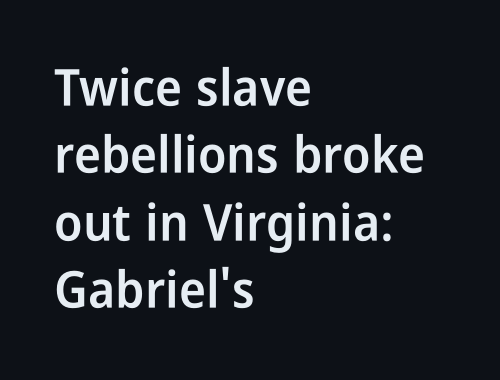
The words here are not underlined. Vertically, the passage feels balanced, rows spaced as you'd expect. Do the characters align in a grid? No, the font is proportional. Horizontal alignment here is leftward, the default for most running prose.
